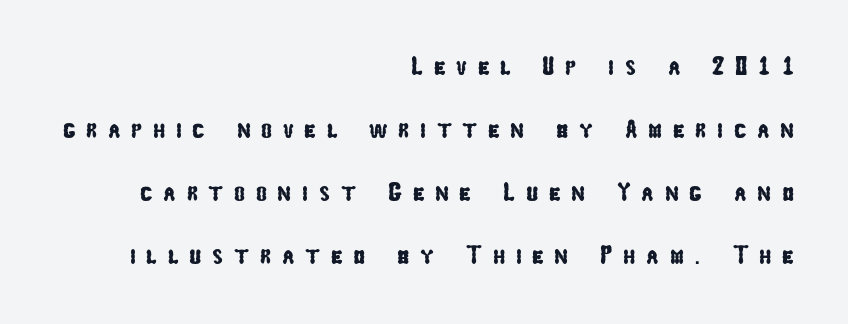
Q: Is the text underlined? A: No.
Q: How is the paragraph aligned? A: Right-aligned.
Q: Is the spacing between letters normal or unusually wide? A: Unusually wide.
Q: Is the spacing between lines tight, normal or loose? A: Loose.
